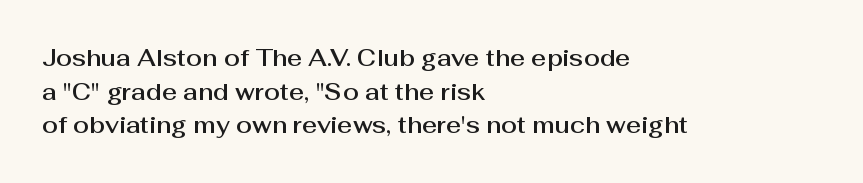
{"italic": "no", "underline": "no", "align": "left", "line_spacing": "normal", "line_spacing_ratio": 1.46, "letter_spacing": "normal", "letter_spacing_em": 0.0, "glyph_px": 23}
